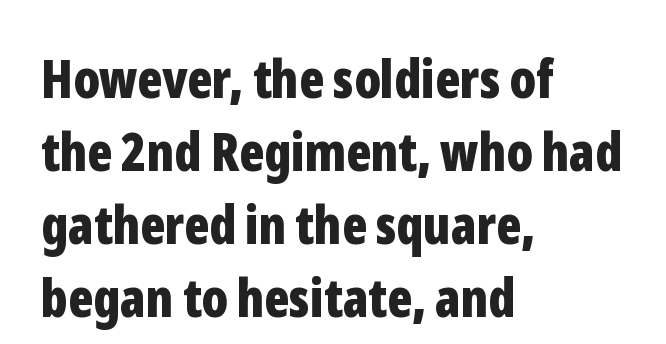
{"serif": "no", "italic": "no", "bold": "yes", "weight": "bold", "width": "condensed", "stroke_contrast": "low", "x_height": "medium", "monospaced": "no", "underline": "no", "align": "left", "line_spacing": "normal", "line_spacing_ratio": 1.38, "letter_spacing": "normal", "letter_spacing_em": 0.0, "glyph_px": 53}
